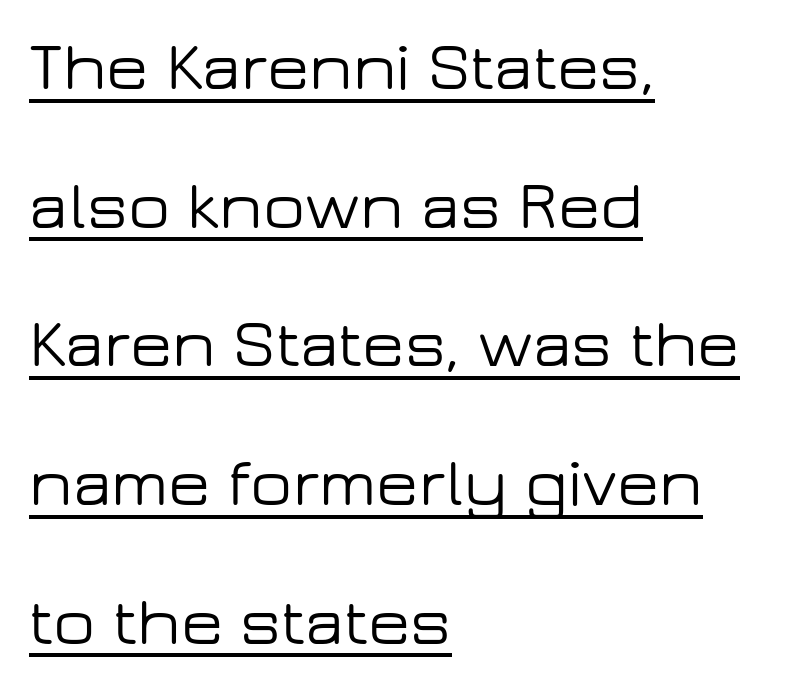
{"serif": "no", "italic": "no", "width": "wide", "stroke_contrast": "low", "x_height": "medium", "monospaced": "no", "underline": "yes", "align": "left", "line_spacing": "loose", "line_spacing_ratio": 2.01, "letter_spacing": "normal", "letter_spacing_em": 0.0, "glyph_px": 69}
